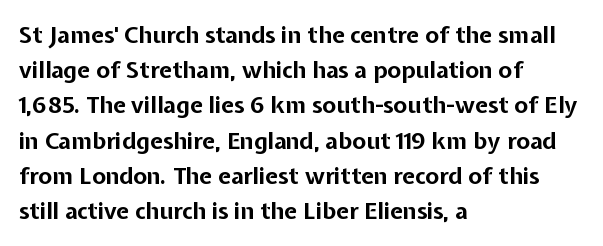
Q: Is the text bold? A: Yes.
Q: Is the text italic (slanted)? A: No, it is upright.
Q: Is the text underlined? A: No.
Q: How is the paragraph aligned? A: Left-aligned.
Q: Is the spacing between letters normal or unusually wide? A: Normal.
Q: Is the spacing between lines tight, normal or loose? A: Normal.
